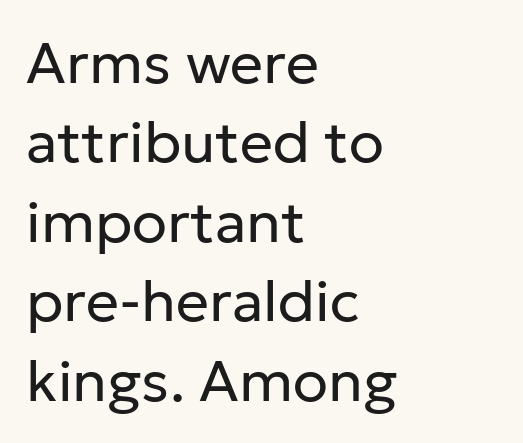
Each line starts at the same left margin while the right side varies. The letterforms sit at book weight or below. Is there any slant? The stems are plumb. Clear beneath every line of the passage. Inter-character spacing is left at the font's built-in metrics.
